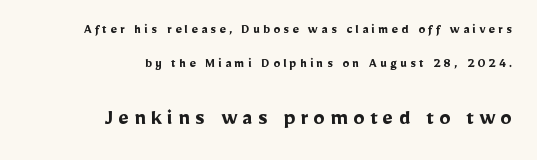
{"italic": "no", "bold": "yes", "underline": "no", "align": "right", "line_spacing": "loose", "line_spacing_ratio": 2.41, "letter_spacing": "wide", "letter_spacing_em": 0.23, "larger_block": "second", "size_ratio": 1.64, "glyph_px": 23}
